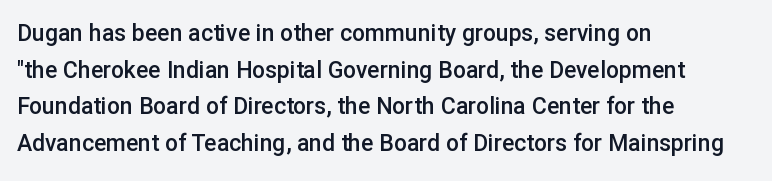
The image shows 23 px text type, upright; set left-aligned, normal line spacing (1.59x), normal letter spacing, not underlined.
